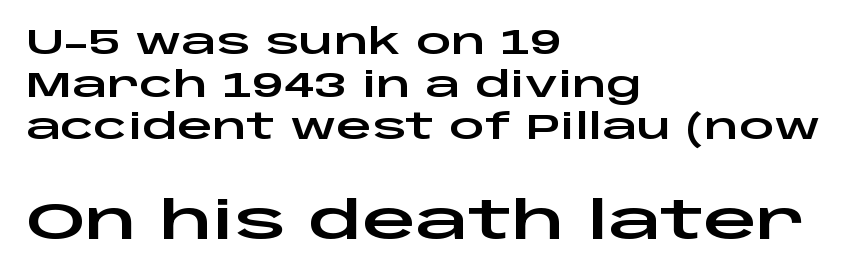
Q: Is the text italic (slanted)? A: No, it is upright.
Q: Is the typeface a serif or a sans-serif typeface? A: Sans-serif.
Q: Is the text underlined? A: No.
Q: How is the paragraph aligned? A: Left-aligned.
Q: Is the spacing between letters normal or unusually wide? A: Normal.
Q: Which block of text is set in a larger size, the first (top) or the second (bottom)? A: The second (bottom) one.
Q: Width (condensed, normal, or wide)? A: Wide.
Q: Stroke contrast? A: Low.
Q: x-height? A: Large.
Q: Monospaced? A: No.
